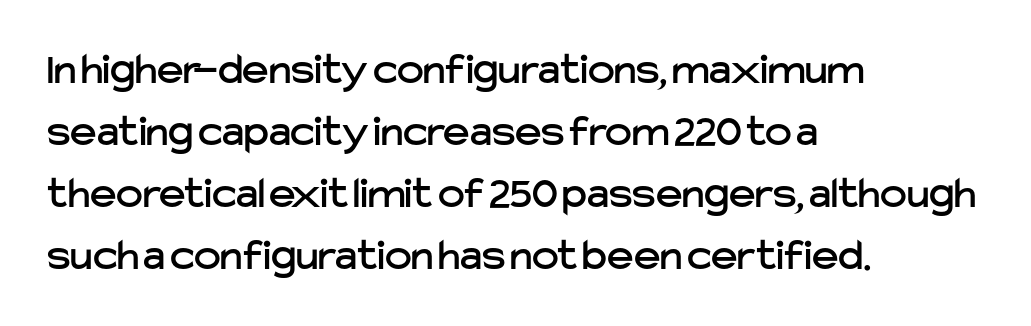
Q: Is the text italic (slanted)? A: No, it is upright.
Q: Is the typeface a serif or a sans-serif typeface? A: Sans-serif.
Q: Is the text underlined? A: No.
Q: How is the paragraph aligned? A: Left-aligned.
Q: Is the spacing between letters normal or unusually wide? A: Normal.
Q: Is the spacing between lines tight, normal or loose? A: Normal.
Q: Width (condensed, normal, or wide)? A: Normal.
Q: Stroke contrast? A: Low.
Q: x-height? A: Medium.
Q: Monospaced? A: No.
